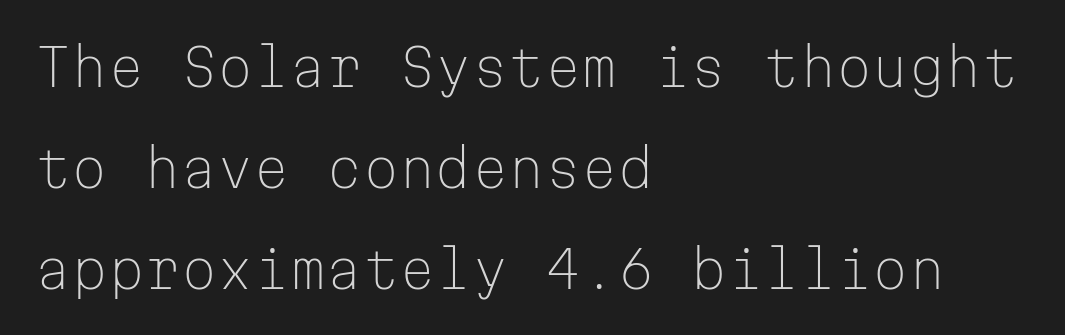
The image shows 52 px light sans-serif type, upright, monospaced; set left-aligned, loose line spacing (1.94x), normal letter spacing, not underlined; low stroke contrast and a medium x-height.
